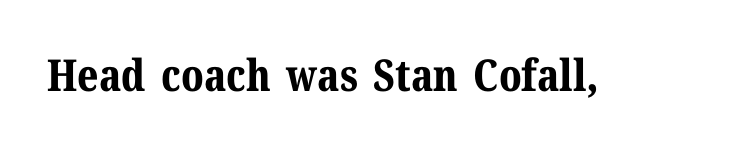
Q: Is the text bold? A: Yes.
Q: Is the text italic (slanted)? A: No, it is upright.
Q: Is the typeface a serif or a sans-serif typeface? A: Serif.
Q: Is the text underlined? A: No.
Q: Is the spacing between letters normal or unusually wide? A: Normal.
Q: Width (condensed, normal, or wide)? A: Normal.
Q: Stroke contrast? A: Medium.
Q: x-height? A: Medium.
Q: Monospaced? A: No.
